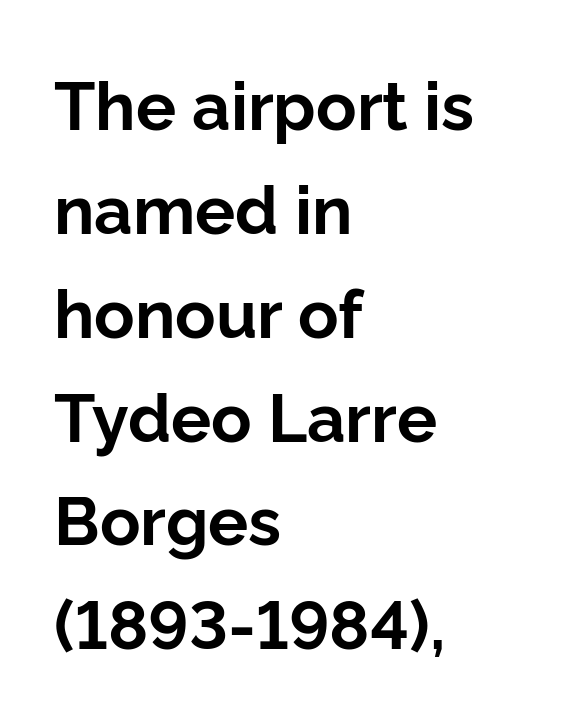
Q: Is the text bold? A: Yes.
Q: Is the text italic (slanted)? A: No, it is upright.
Q: Is the typeface a serif or a sans-serif typeface? A: Sans-serif.
Q: Is the text underlined? A: No.
Q: How is the paragraph aligned? A: Left-aligned.
Q: Is the spacing between letters normal or unusually wide? A: Normal.
Q: Is the spacing between lines tight, normal or loose? A: Normal.
Q: Width (condensed, normal, or wide)? A: Normal.
Q: Stroke contrast? A: Low.
Q: x-height? A: Medium.
Q: Monospaced? A: No.
